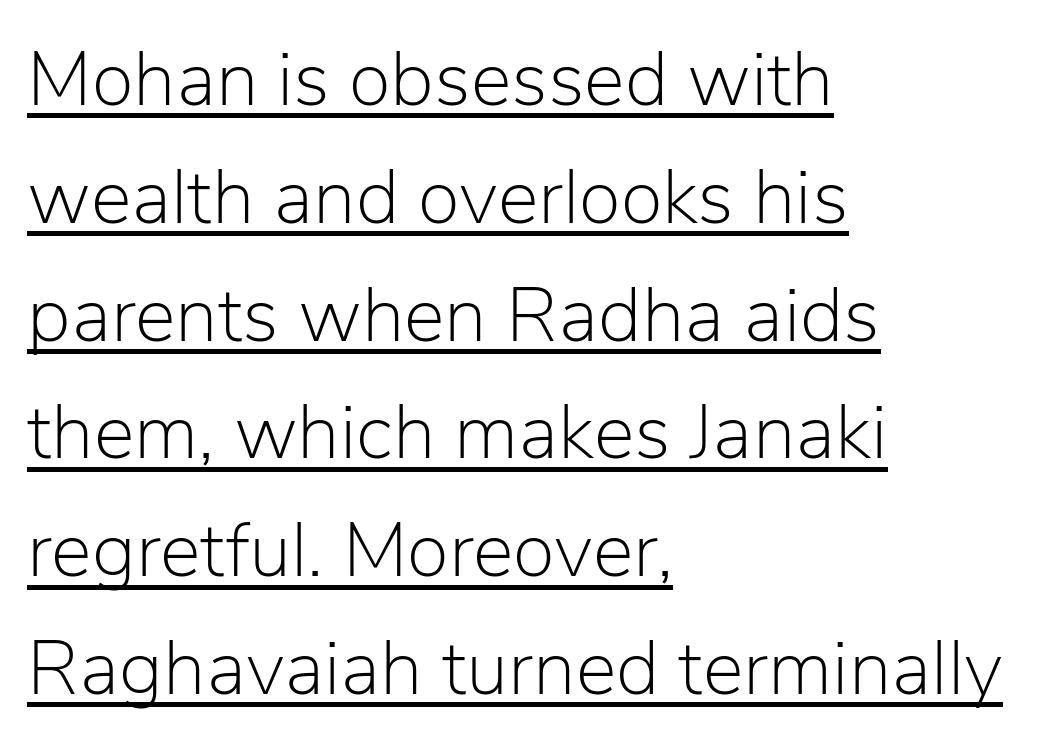
Counters stay open thanks to moderate or lighter strokes. This is sans-serif lettering, the kind often seen on screens and signage. Compared with undecorated copy, this sample adds a rule below the words. The face used here is proportionally spaced, like ordinary book or web type.
